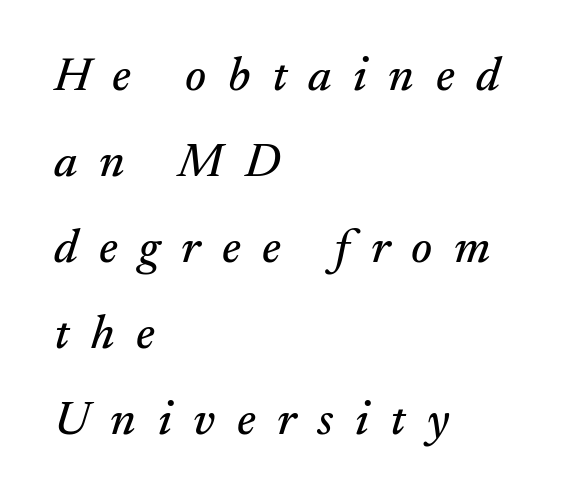
Italic? Definitely — the glyphs are oblique. Letters rest on an invisible, unmarked baseline. These lines are set flush left with a ragged right edge. A typesetter would label this face a serif.
